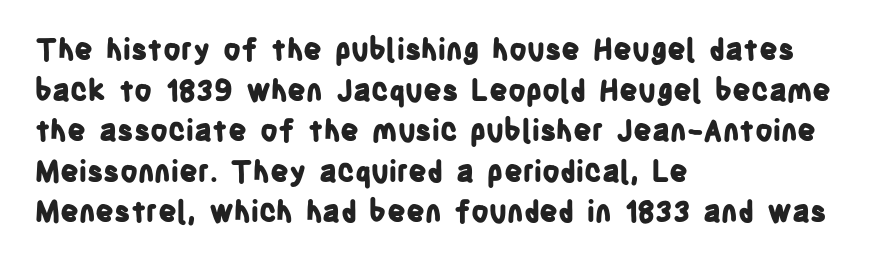
The image shows 29 px bold, condensed sans-serif type, upright; set left-aligned, normal line spacing (1.4x), normal letter spacing, not underlined; low stroke contrast and a large x-height.
